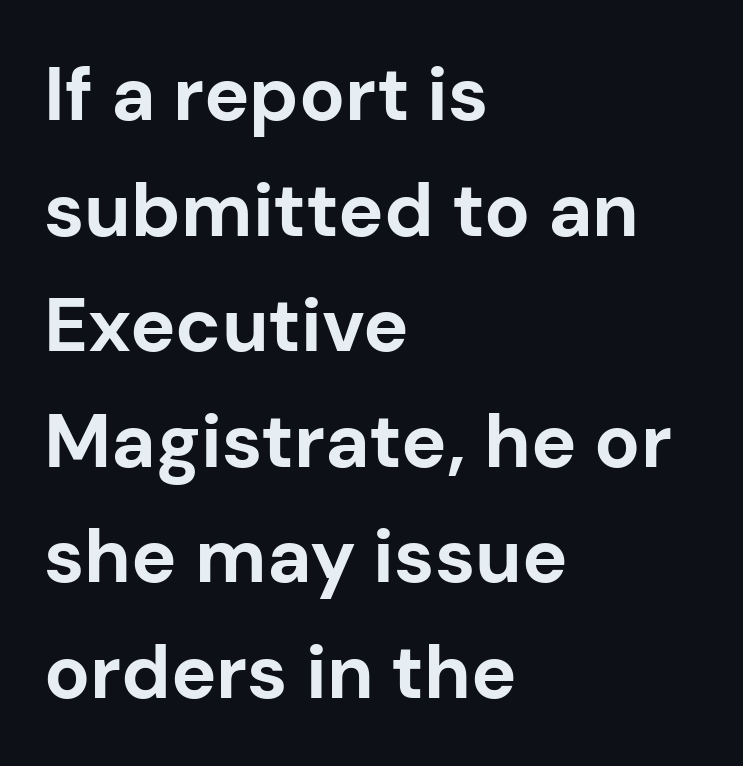
The image shows 76 px bold sans-serif type, upright; set left-aligned, normal line spacing (1.52x), normal letter spacing, not underlined; low stroke contrast and a medium x-height.
